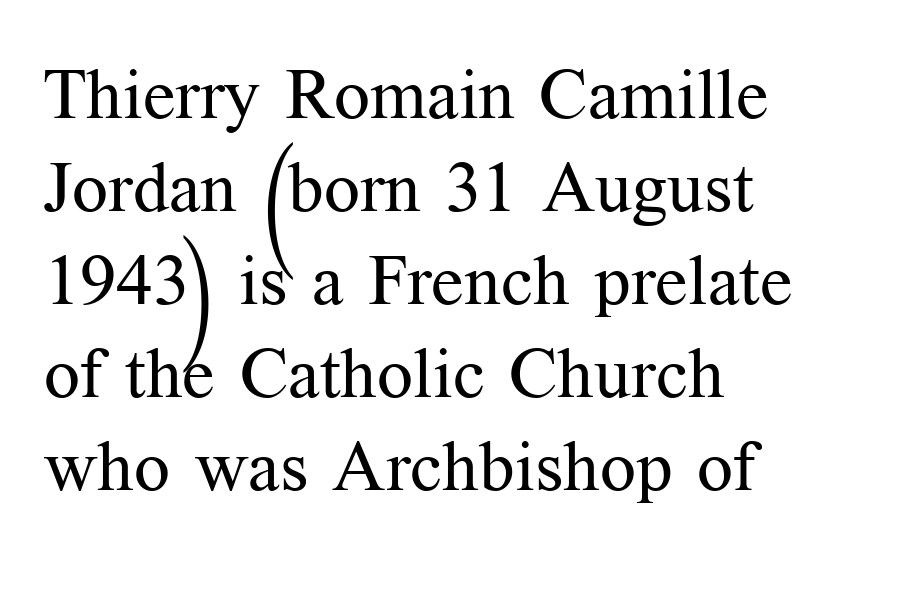
{"serif": "yes", "italic": "no", "bold": "no", "weight": "regular", "width": "normal", "stroke_contrast": "medium", "x_height": "medium", "monospaced": "no", "underline": "no", "align": "left", "line_spacing": "normal", "line_spacing_ratio": 1.31, "letter_spacing": "normal", "letter_spacing_em": 0.0, "glyph_px": 71}
